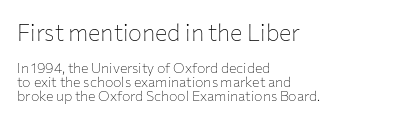
These lines keep a tight, regular rhythm from letter to letter. Anything drawn beneath the words? Only blank space. The lines in this sample share a left origin and differ only in where they stop. Is this a heavy cut? Hardly; it is regular or lighter. Does the leading feel generous? Not at all — it's pinched.
